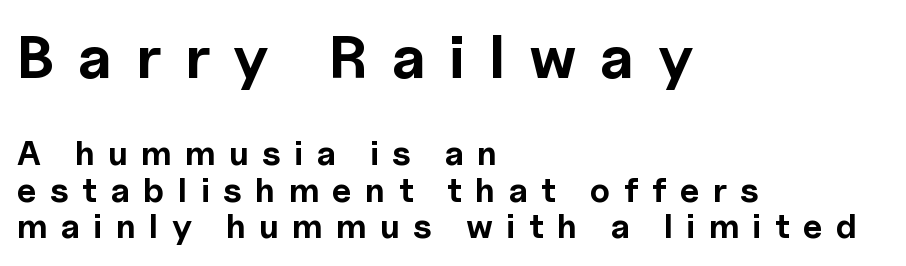
Clear beneath every line of the passage. In terms of weight, the rendering is a true, heavy bold. Tracking here is generous; glyphs stand well apart from one another. The passage is arranged the way most books set body copy — flush left.
